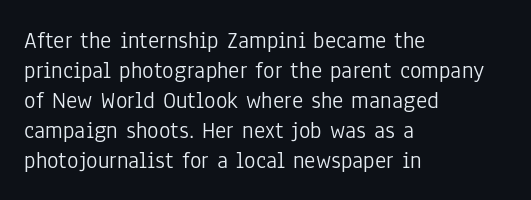
Q: Is the text bold? A: No.
Q: Is the text italic (slanted)? A: No, it is upright.
Q: Is the text underlined? A: No.
Q: How is the paragraph aligned? A: Left-aligned.
Q: Is the spacing between letters normal or unusually wide? A: Normal.
Q: Is the spacing between lines tight, normal or loose? A: Normal.
